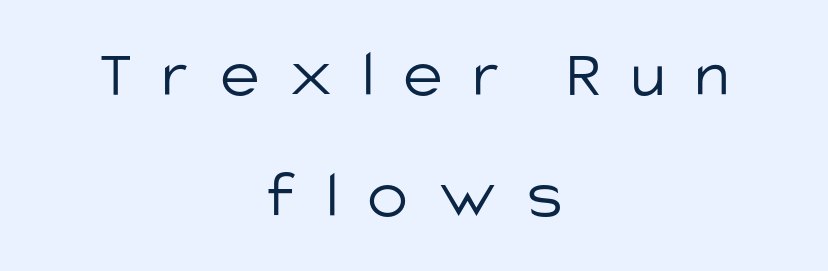
Unbolded letterforms with no extra heft. Words float on clear page, feet unadorned. No feet cap the strokes, marking this as sans-serif type. Is the letter spacing exaggerated? Yes — the characters are pushed far apart. Each line is balanced around a shared central axis.
